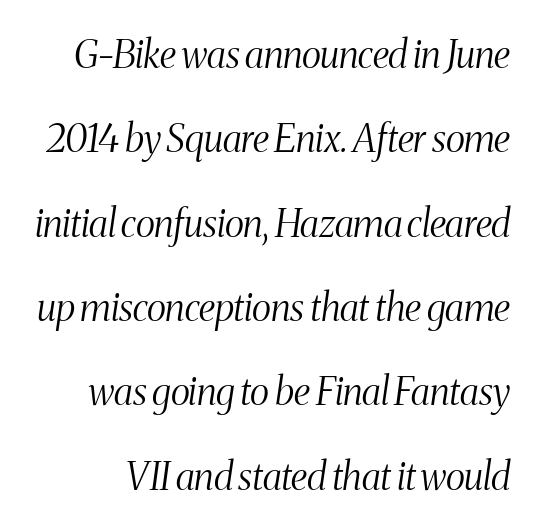
{"serif": "yes", "italic": "yes", "lean": "right", "slant_degrees": 8, "bold": "no", "weight": "light", "width": "condensed", "stroke_contrast": "medium", "x_height": "medium", "monospaced": "no", "underline": "no", "line_spacing": "loose", "line_spacing_ratio": 2.22, "letter_spacing": "normal", "letter_spacing_em": 0.0, "glyph_px": 38}
